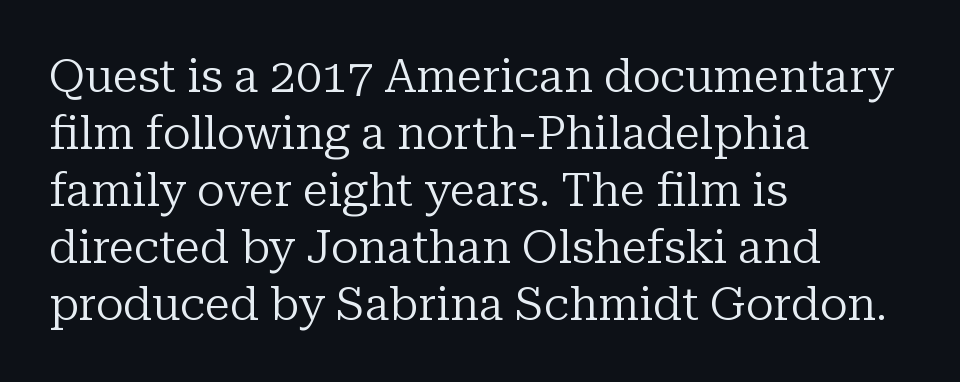
{"serif": "yes", "italic": "no", "bold": "no", "weight": "regular", "width": "normal", "stroke_contrast": "low", "x_height": "medium", "monospaced": "no", "underline": "no", "align": "left", "line_spacing_ratio": 1.24, "letter_spacing": "normal", "letter_spacing_em": 0.0, "glyph_px": 46}
